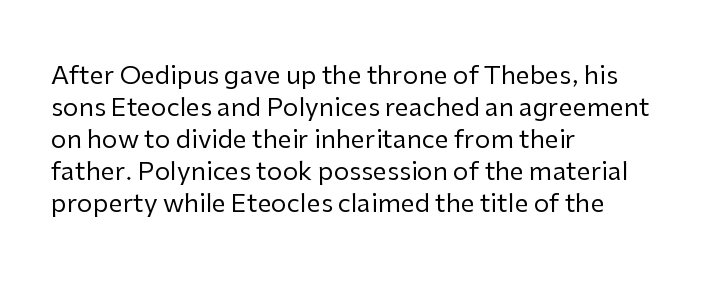
{"italic": "no", "bold": "no", "underline": "no", "align": "left", "line_spacing": "normal", "line_spacing_ratio": 1.28, "letter_spacing": "normal", "letter_spacing_em": 0.0, "glyph_px": 25}
